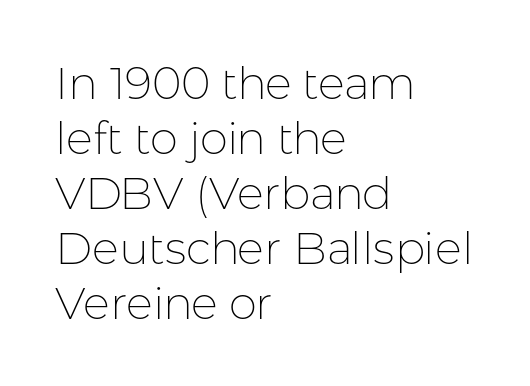
The image shows 45 px thin sans-serif type, upright; set left-aligned, line spacing 1.22x, normal letter spacing, not underlined; low stroke contrast and a medium x-height.
